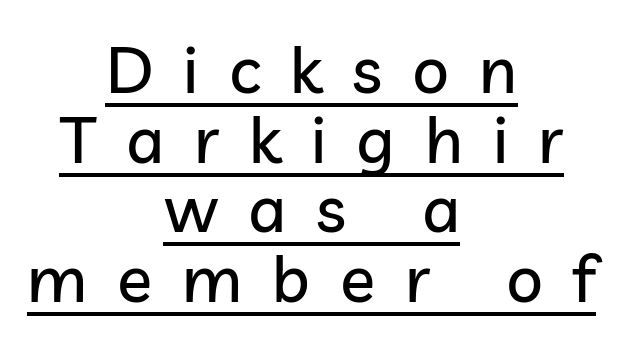
Q: Is the text italic (slanted)? A: No, it is upright.
Q: Is the typeface a serif or a sans-serif typeface? A: Sans-serif.
Q: Is the text underlined? A: Yes.
Q: How is the paragraph aligned? A: Centered.
Q: Is the spacing between letters normal or unusually wide? A: Unusually wide.
Q: Is the spacing between lines tight, normal or loose? A: Tight.
Q: Width (condensed, normal, or wide)? A: Normal.
Q: Stroke contrast? A: Low.
Q: x-height? A: Medium.
Q: Monospaced? A: No.
